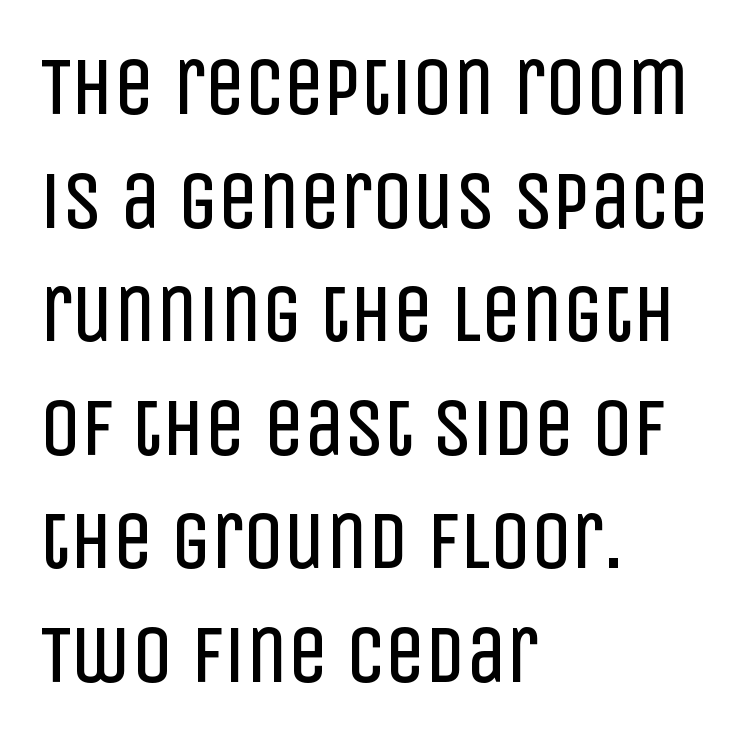
{"serif": "no", "italic": "no", "bold": "no", "weight": "regular", "width": "condensed", "stroke_contrast": "low", "x_height": "large", "monospaced": "no", "underline": "no", "align": "left", "line_spacing": "normal", "line_spacing_ratio": 1.42, "letter_spacing": "normal", "letter_spacing_em": 0.0, "glyph_px": 80}
